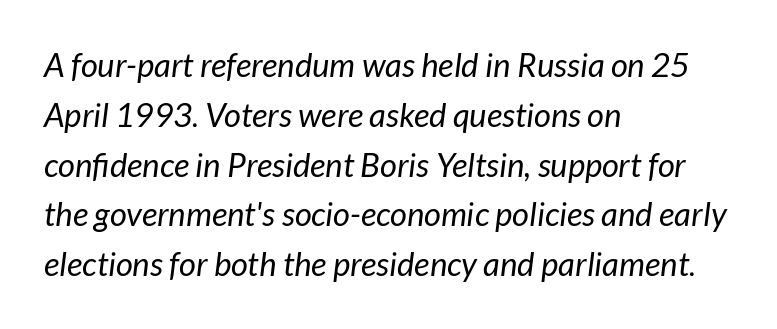
Q: Is the text bold? A: No.
Q: Is the text italic (slanted)? A: Yes, it leans right by about 7 degrees.
Q: Is the text underlined? A: No.
Q: How is the paragraph aligned? A: Left-aligned.
Q: Is the spacing between letters normal or unusually wide? A: Normal.
Q: Is the spacing between lines tight, normal or loose? A: Normal.
Q: Width (condensed, normal, or wide)? A: Normal.
Q: Stroke contrast? A: Low.
Q: x-height? A: Medium.
Q: Monospaced? A: No.
